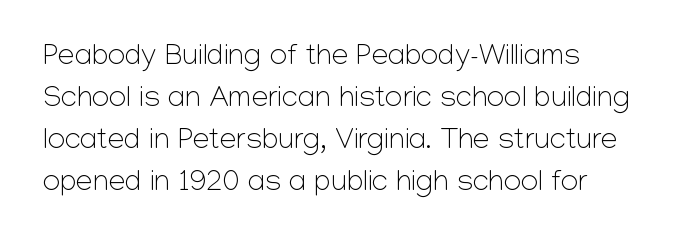
The rendering anchors every line to the left-hand side. The font sits on the lighter half of the weight spectrum, regular included. To sum up the face: it is a sans, with no serifs. Words appear dense and cohesive because spacing is normal. Designer's note — italics off, roman on. The rendering uses natural spacing where letterforms have individual widths.
